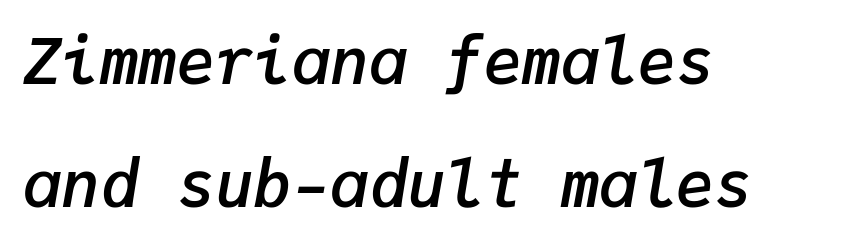
The image shows 64 px semibold type, italic (leaning right), monospaced; set left-aligned, loose line spacing (1.92x), normal letter spacing, not underlined; low stroke contrast and a medium x-height.
